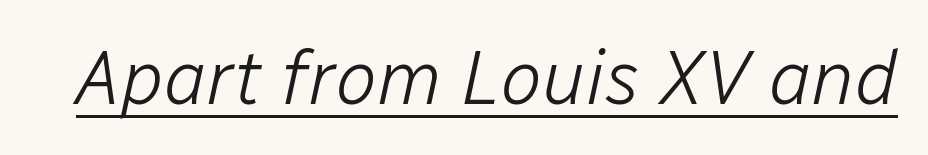
The image shows 77 px light type, italic (leaning right); set normal letter spacing, underlined; low stroke contrast and a medium x-height.
